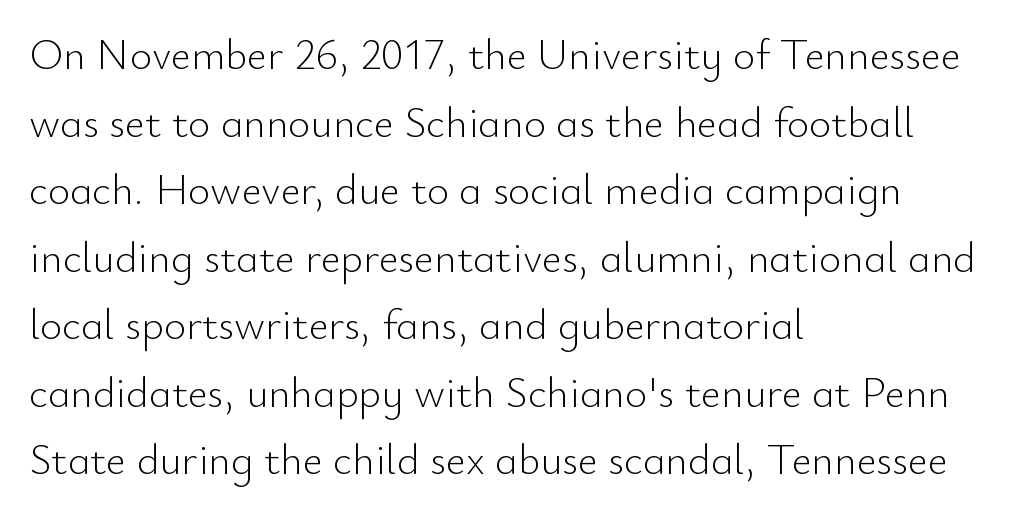
The image shows 43 px light sans-serif type, upright; set left-aligned, normal line spacing (1.57x), normal letter spacing, not underlined; low stroke contrast and a small x-height.
